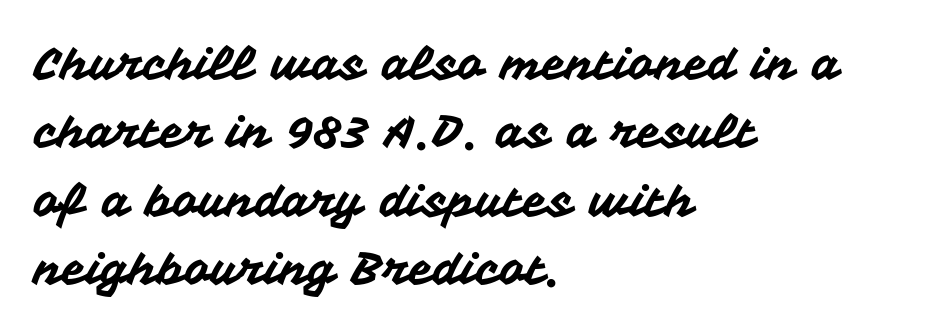
The image shows 45 px sans-serif type; set left-aligned, normal line spacing (1.52x), normal letter spacing, not underlined; medium stroke contrast and a medium x-height.
